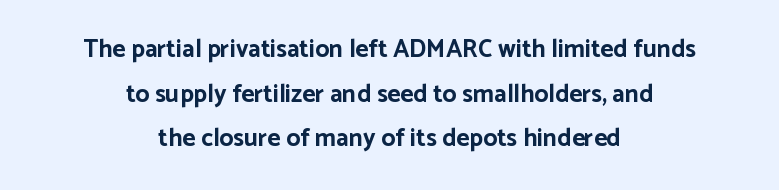
Q: Is the text bold? A: Yes.
Q: Is the text italic (slanted)? A: No, it is upright.
Q: Is the text underlined? A: No.
Q: How is the paragraph aligned? A: Centered.
Q: Is the spacing between letters normal or unusually wide? A: Normal.
